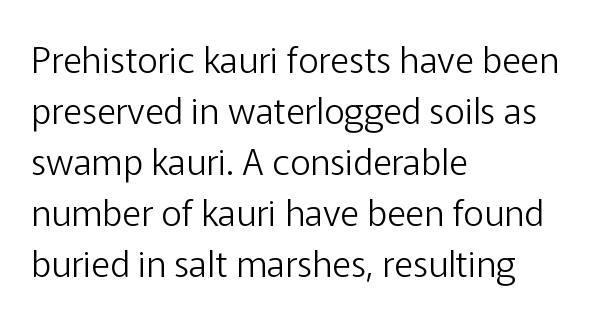
The font family rendered here belongs to the sans-serif group. The line-height multiplier appears to be the usual default. Tracking value appears to be zero — textbook default spacing. Character widths vary here, with narrow letters taking less room than wide ones. Every row of glyphs begins at an identical x-position on the left.
